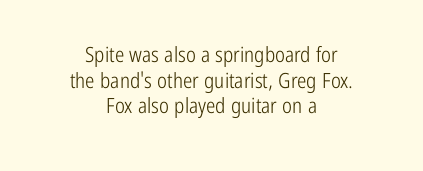
{"italic": "no", "bold": "no", "underline": "no", "align": "center", "line_spacing_ratio": 1.22, "letter_spacing": "normal", "letter_spacing_em": 0.0, "glyph_px": 21}
